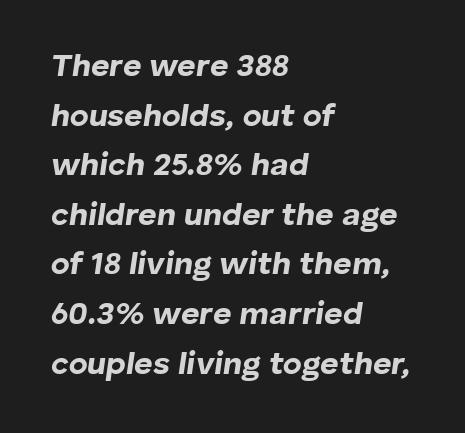
Students, observe: this is what conventionally led text looks like. Look at the tracking — it's just the regular setting, nothing added. Plain, unruled lines of type. The lines in this sample share a left origin and differ only in where they stop.
